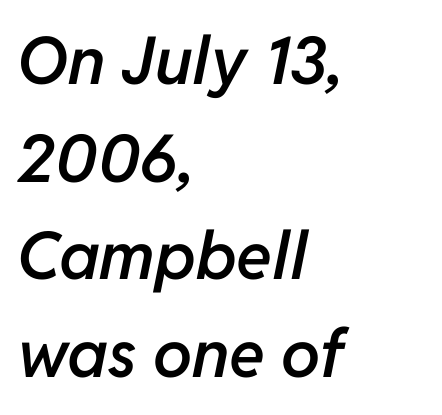
The image shows 66 px semibold type, italic (leaning right); set left-aligned, normal line spacing (1.48x), normal letter spacing, not underlined; low stroke contrast and a medium x-height.
